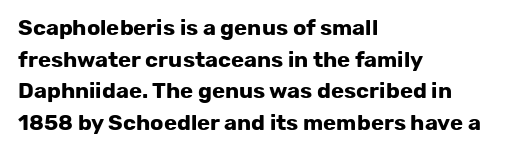
Beneath every word, the page is bare. Successive baselines arrive at the customary interval. It's the straight-up-and-down kind of type. Which margin do the lines hug? The left one — the right edge is uneven. Thick stems and heavy bowls — unmistakably bold.
